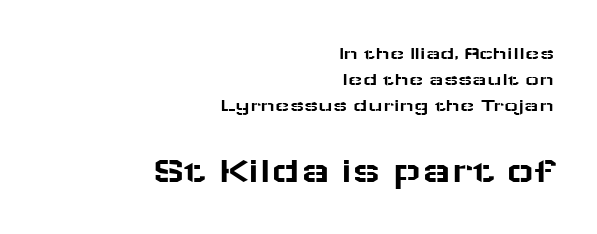
Q: Is the text italic (slanted)? A: No, it is upright.
Q: Is the typeface a serif or a sans-serif typeface? A: Sans-serif.
Q: Is the text underlined? A: No.
Q: How is the paragraph aligned? A: Right-aligned.
Q: Is the spacing between letters normal or unusually wide? A: Normal.
Q: Is the spacing between lines tight, normal or loose? A: Normal.
Q: Which block of text is set in a larger size, the first (top) or the second (bottom)? A: The second (bottom) one.
Q: Width (condensed, normal, or wide)? A: Wide.
Q: Stroke contrast? A: Low.
Q: x-height? A: Medium.
Q: Monospaced? A: No.
